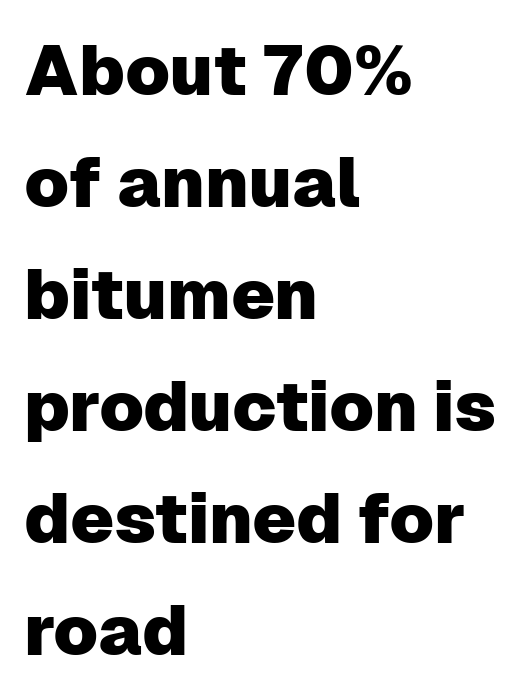
The image shows 70 px sans-serif type, upright; set left-aligned, normal line spacing (1.6x), normal letter spacing, not underlined; low stroke contrast and a medium x-height.
